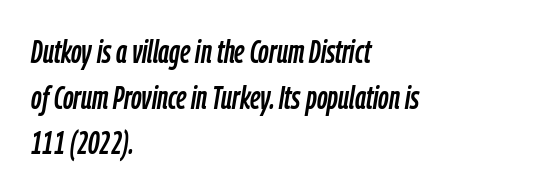
Q: Is the text italic (slanted)? A: Yes, it leans right by about 9 degrees.
Q: Is the text underlined? A: No.
Q: How is the paragraph aligned? A: Left-aligned.
Q: Is the spacing between letters normal or unusually wide? A: Normal.
Q: Is the spacing between lines tight, normal or loose? A: Normal.
Q: Width (condensed, normal, or wide)? A: Condensed.
Q: Stroke contrast? A: Low.
Q: x-height? A: Medium.
Q: Monospaced? A: No.
